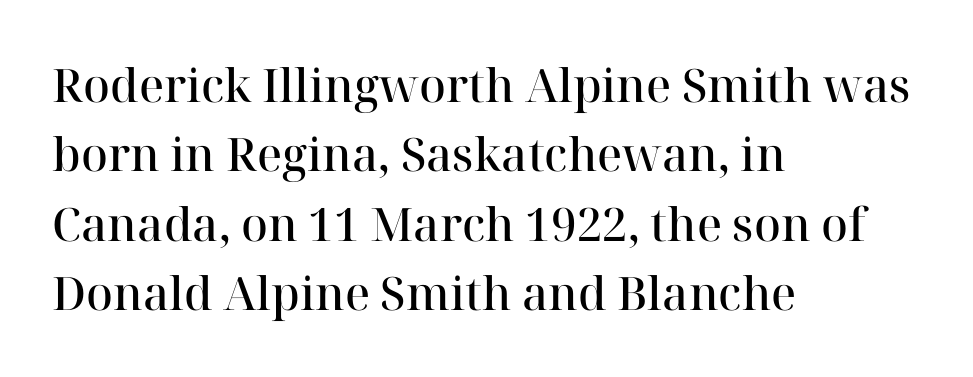
These lines were composed using upright roman letters. These lines sit exactly where default settings would place them. Just letters on the line, the space beneath them empty. Horizontally, the lines are justified to the leading edge only. Default kerning and tracking; the words read as compact shapes.
